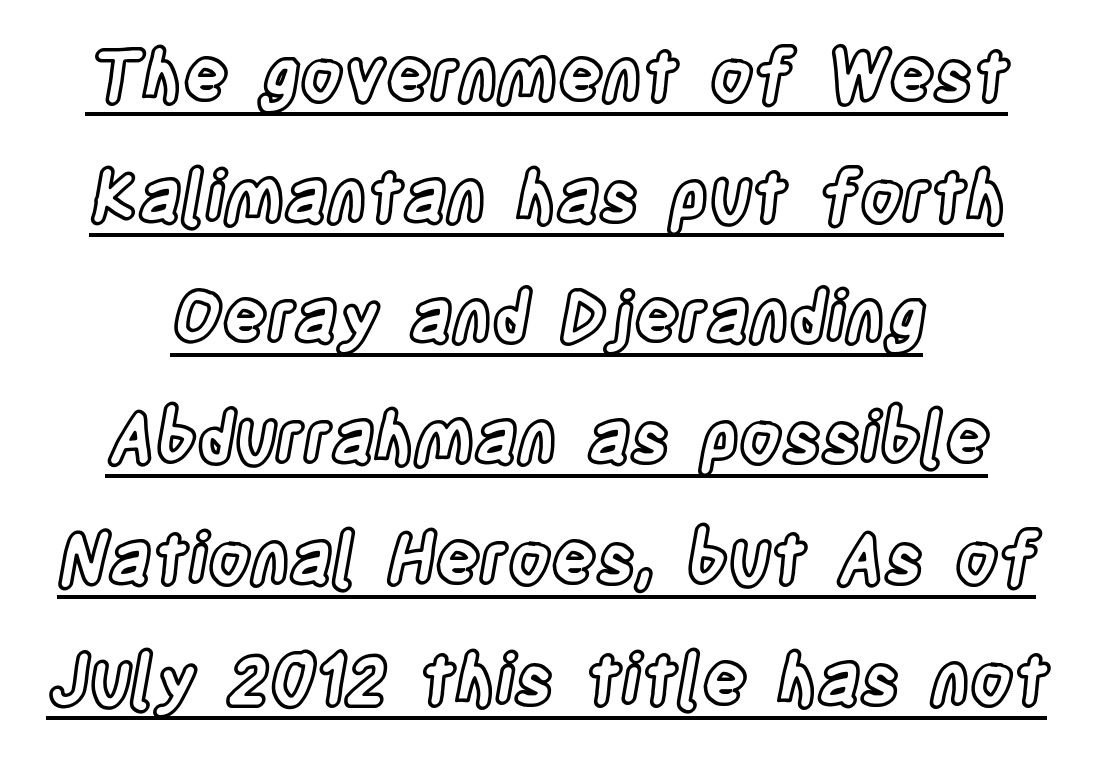
{"width": "condensed", "x_height": "large", "monospaced": "no", "underline": "yes", "line_spacing_ratio": 1.75, "letter_spacing": "normal", "letter_spacing_em": 0.0, "glyph_px": 69}
